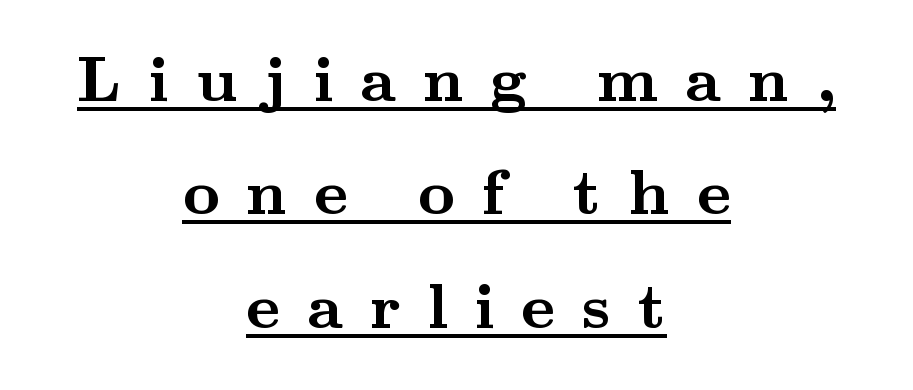
The image shows 64 px semibold, wide serif type, upright; set centered, line spacing 1.77x, unusually wide letter spacing (+0.42 em), underlined; medium stroke contrast and a small x-height.
